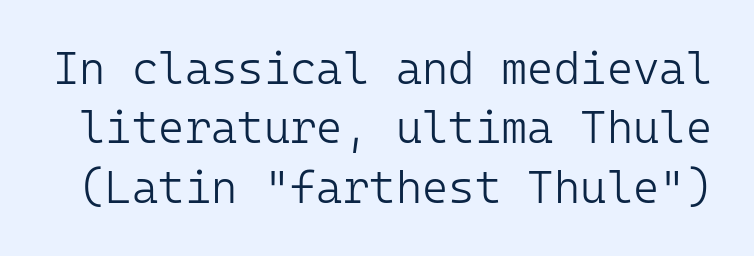
Are there feet on the stems? There aren't — it's a sans. Each row of text sits above clean, open space. Vertical spacing — default. The typography opts for an upright posture over an oblique one. Weight: in the light-to-regular range.
